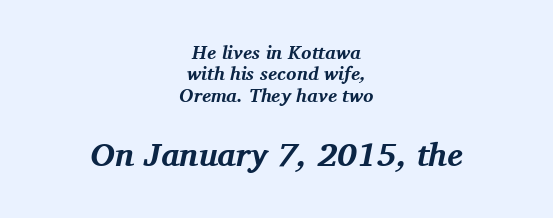
Q: Is the text bold? A: Yes.
Q: Is the text italic (slanted)? A: Yes, it leans right by about 11 degrees.
Q: Is the typeface a serif or a sans-serif typeface? A: Serif.
Q: Is the text underlined? A: No.
Q: How is the paragraph aligned? A: Centered.
Q: Is the spacing between letters normal or unusually wide? A: Normal.
Q: Is the spacing between lines tight, normal or loose? A: Tight.
Q: Which block of text is set in a larger size, the first (top) or the second (bottom)? A: The second (bottom) one.
Q: Width (condensed, normal, or wide)? A: Normal.
Q: Stroke contrast? A: Medium.
Q: x-height? A: Medium.
Q: Monospaced? A: No.
